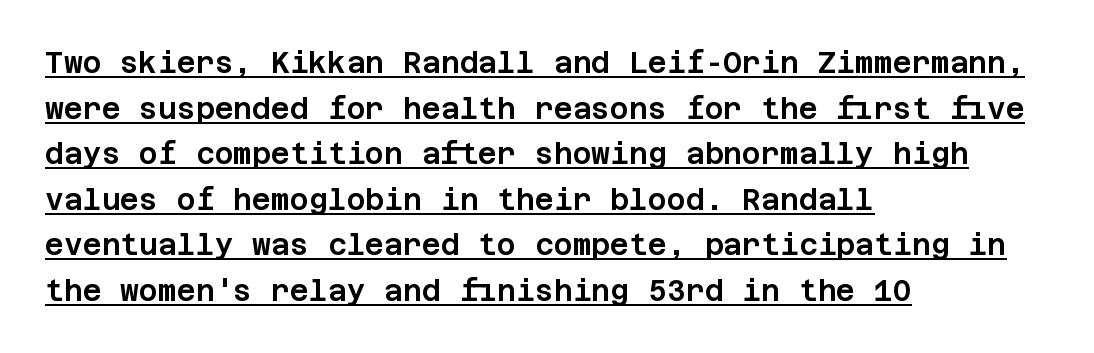
The image shows 29 px sans-serif type, upright; set left-aligned, normal line spacing (1.57x), normal letter spacing, underlined; low stroke contrast and a large x-height.
